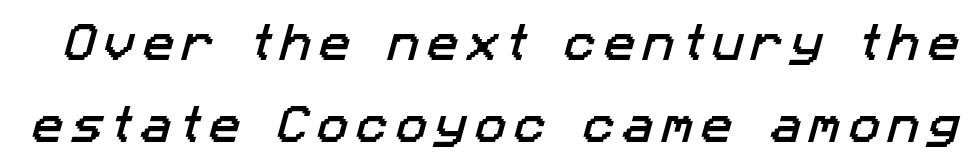
{"serif": "no", "width": "normal", "stroke_contrast": "low", "x_height": "medium", "monospaced": "no", "underline": "no", "line_spacing": "loose", "line_spacing_ratio": 1.96, "glyph_px": 42}
